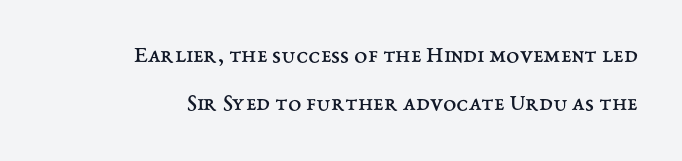
Q: Is the text bold? A: No.
Q: Is the text italic (slanted)? A: No, it is upright.
Q: Is the text underlined? A: No.
Q: How is the paragraph aligned? A: Right-aligned.
Q: Is the spacing between letters normal or unusually wide? A: Normal.
Q: Is the spacing between lines tight, normal or loose? A: Loose.
